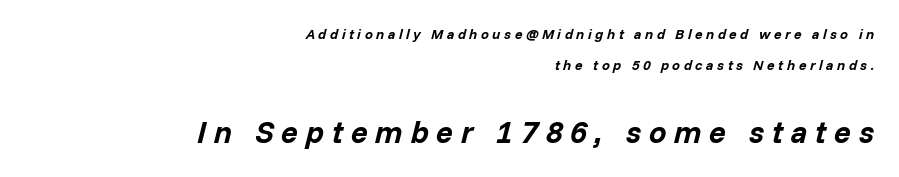
The image shows 31 px bold type, italic (leaning right); set right-aligned, loose line spacing (2.23x), unusually wide letter spacing (+0.25 em), not underlined; the second (bottom) block is 2.21x larger; low stroke contrast and a medium x-height.
